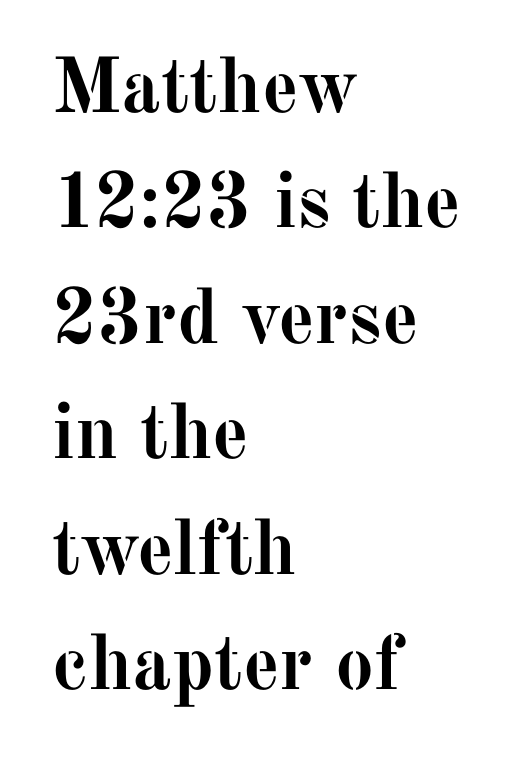
{"serif": "yes", "italic": "no", "bold": "yes", "weight": "semibold", "width": "normal", "stroke_contrast": "medium", "x_height": "medium", "monospaced": "no", "underline": "no", "align": "left", "line_spacing": "normal", "line_spacing_ratio": 1.48, "letter_spacing": "normal", "letter_spacing_em": 0.0, "glyph_px": 78}
